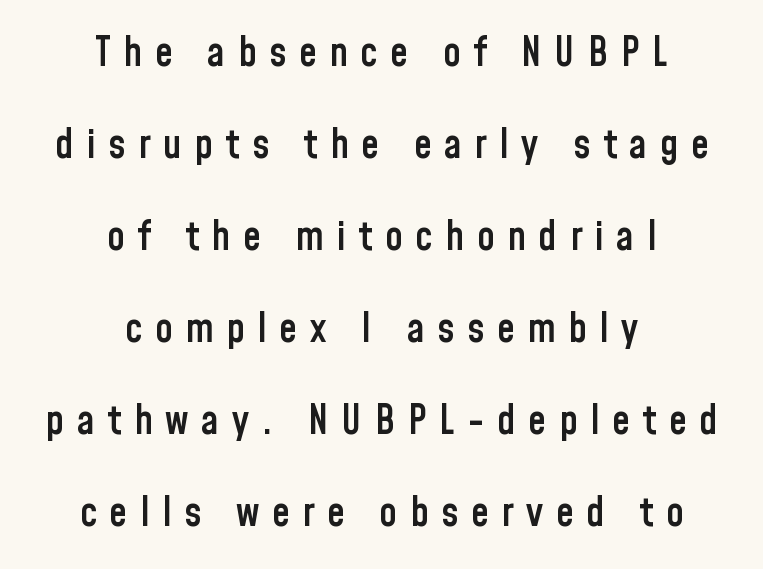
Q: Is the text bold? A: Semi-bold.
Q: Is the text italic (slanted)? A: No, it is upright.
Q: Is the typeface a serif or a sans-serif typeface? A: Sans-serif.
Q: Is the text underlined? A: No.
Q: How is the paragraph aligned? A: Centered.
Q: Is the spacing between letters normal or unusually wide? A: Unusually wide.
Q: Is the spacing between lines tight, normal or loose? A: Loose.
Q: Width (condensed, normal, or wide)? A: Condensed.
Q: Stroke contrast? A: Low.
Q: x-height? A: Medium.
Q: Monospaced? A: No.
